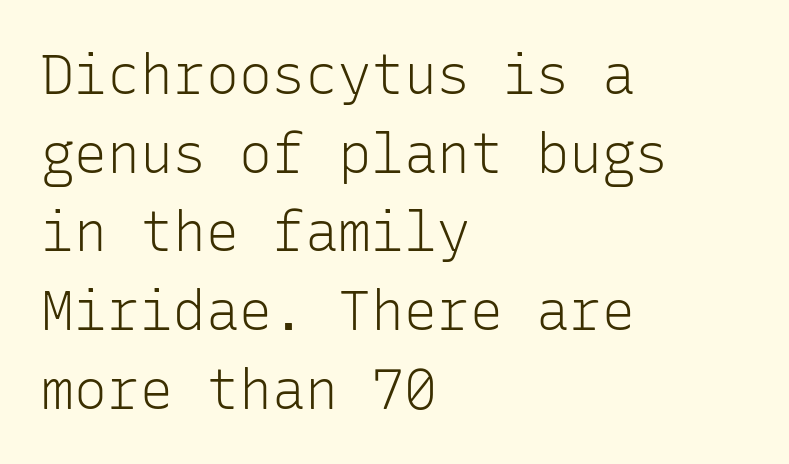
{"serif": "no", "italic": "no", "bold": "no", "weight": "light", "width": "normal", "stroke_contrast": "low", "x_height": "medium", "monospaced": "yes", "underline": "no", "align": "left", "line_spacing": "normal", "line_spacing_ratio": 1.43, "letter_spacing": "normal", "letter_spacing_em": 0.0, "glyph_px": 55}
